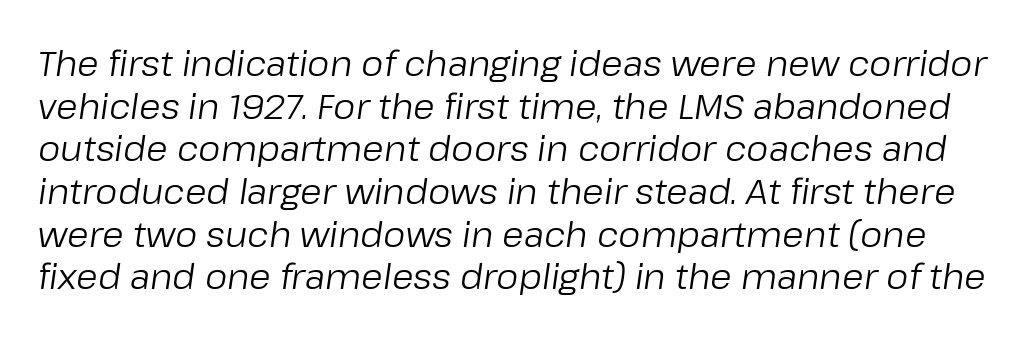
The image shows 35 px regular-weight type, italic (leaning right); set line spacing 1.22x, normal letter spacing, not underlined; low stroke contrast and a medium x-height.
